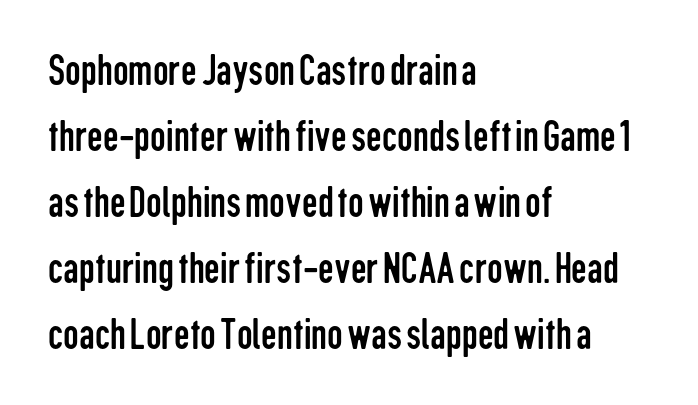
Q: Is the text bold? A: No.
Q: Is the text italic (slanted)? A: No, it is upright.
Q: Is the typeface a serif or a sans-serif typeface? A: Sans-serif.
Q: Is the text underlined? A: No.
Q: How is the paragraph aligned? A: Left-aligned.
Q: Is the spacing between letters normal or unusually wide? A: Normal.
Q: Is the spacing between lines tight, normal or loose? A: Normal.
Q: Width (condensed, normal, or wide)? A: Condensed.
Q: Stroke contrast? A: Low.
Q: x-height? A: Medium.
Q: Monospaced? A: No.
